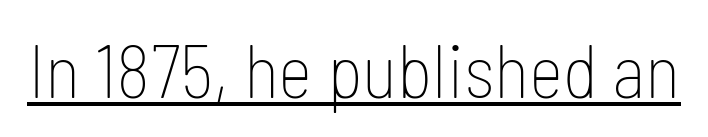
The image shows 74 px thin, condensed sans-serif type, upright; set normal letter spacing, underlined; low stroke contrast and a medium x-height.
